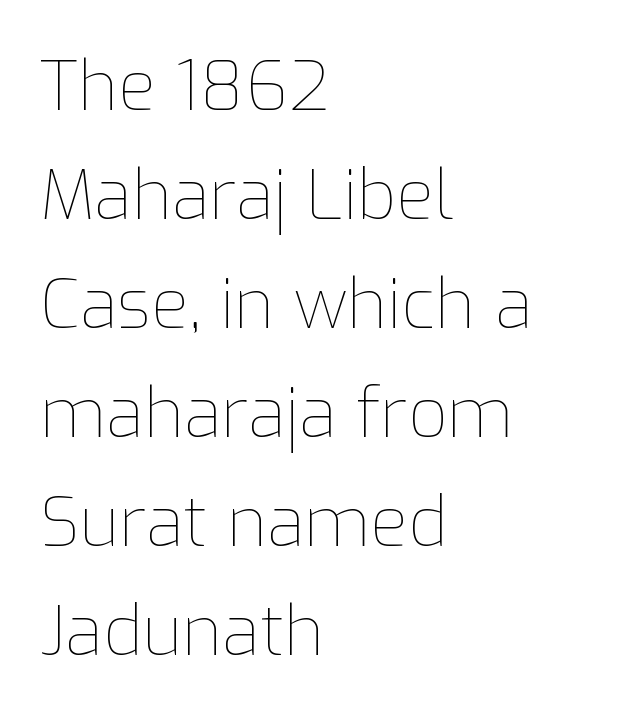
If you drew a ruler down the left edge, every line would touch it. Unmarked baselines from the first word to the last. Is this a heavy cut? Hardly; it is regular or lighter. This sample uses an upright cut, with every glyph sitting square on the baseline. Leading matches the norm, producing a regular column.
